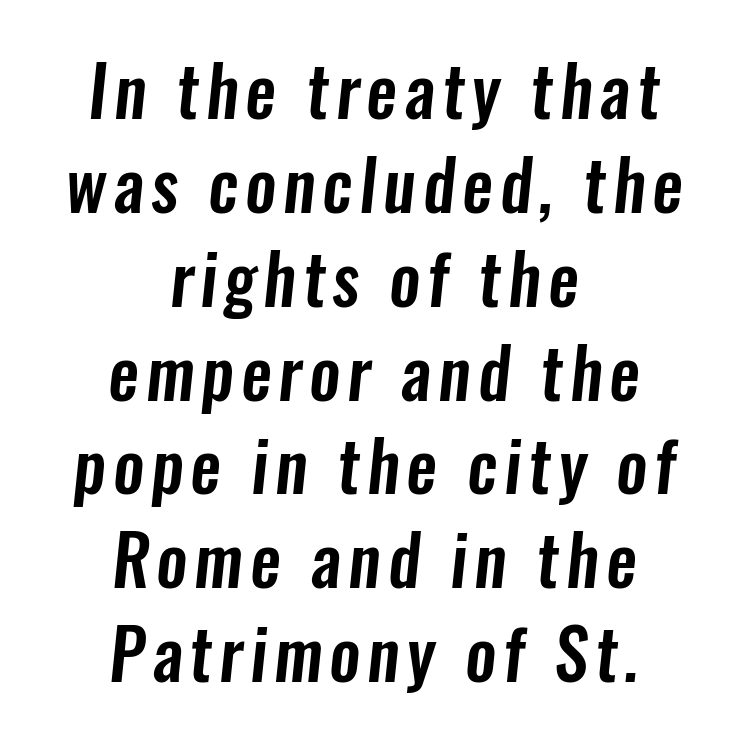
The image shows 69 px condensed sans-serif type; set centered, normal line spacing (1.36x), not underlined; low stroke contrast and a medium x-height.
